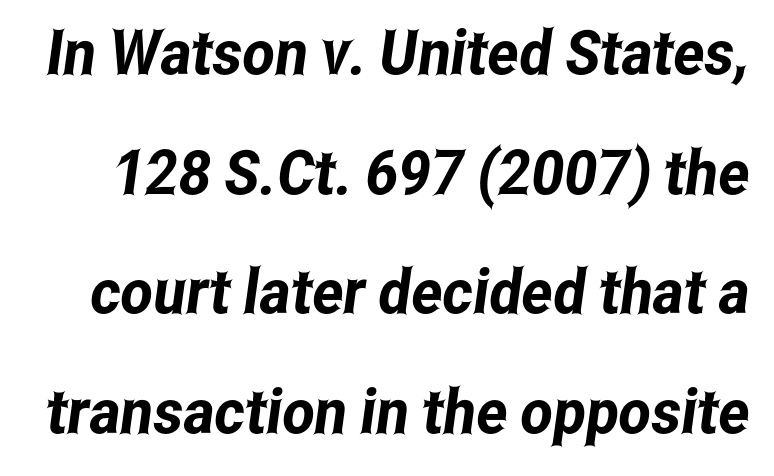
{"serif": "no", "width": "condensed", "stroke_contrast": "low", "x_height": "medium", "monospaced": "no", "underline": "no", "line_spacing": "loose", "line_spacing_ratio": 1.93, "letter_spacing": "normal", "letter_spacing_em": 0.0, "glyph_px": 62}
